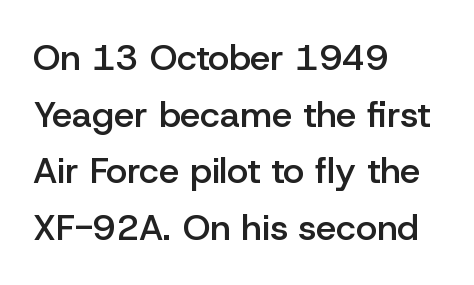
{"serif": "no", "italic": "no", "bold": "semi", "weight": "semibold", "width": "normal", "stroke_contrast": "low", "x_height": "medium", "monospaced": "no", "underline": "no", "align": "left", "line_spacing": "normal", "line_spacing_ratio": 1.57, "letter_spacing": "normal", "letter_spacing_em": 0.0, "glyph_px": 36}
